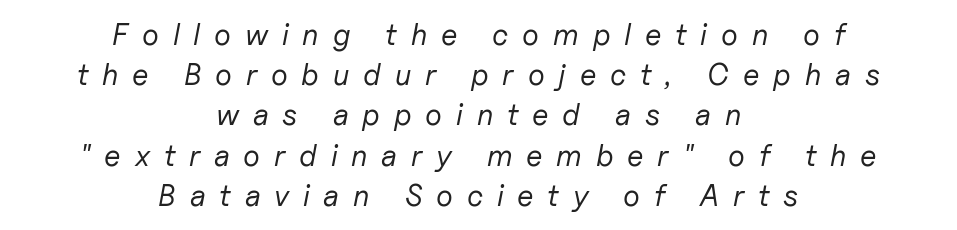
Is the block centered? Yes — each line is placed symmetrically about the middle. The horizontal fit of the characters is loose and conspicuously gappy. Proportional: the letters do not fall into vertical columns. Regular leading. The zone under the glyphs is completely vacant.
